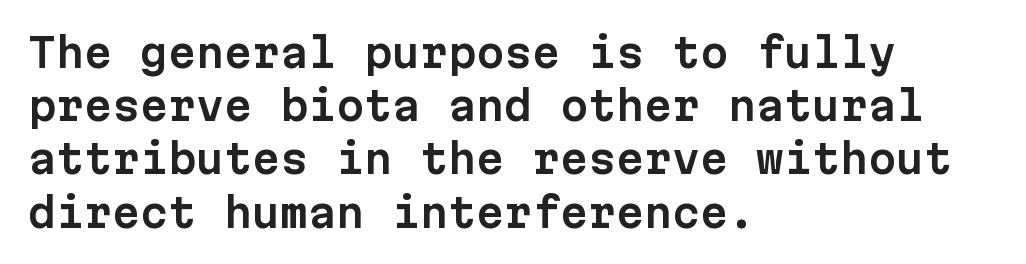
{"serif": "no", "italic": "no", "width": "normal", "stroke_contrast": "low", "x_height": "medium", "monospaced": "yes", "underline": "no", "align": "left", "line_spacing": "normal", "line_spacing_ratio": 1.33, "letter_spacing": "normal", "letter_spacing_em": 0.0, "glyph_px": 40}
